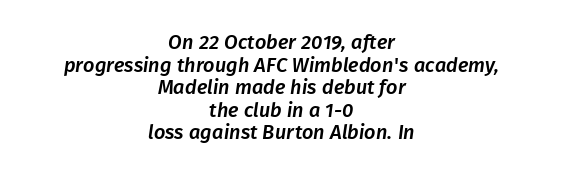
Q: Is the text underlined? A: No.
Q: How is the paragraph aligned? A: Centered.
Q: Is the spacing between letters normal or unusually wide? A: Normal.
Q: Is the spacing between lines tight, normal or loose? A: Tight.
